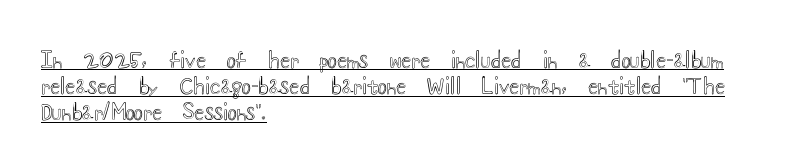
{"italic": "no", "underline": "yes", "align": "left", "line_spacing": "normal", "line_spacing_ratio": 1.25, "letter_spacing": "normal", "letter_spacing_em": 0.0, "glyph_px": 21}
